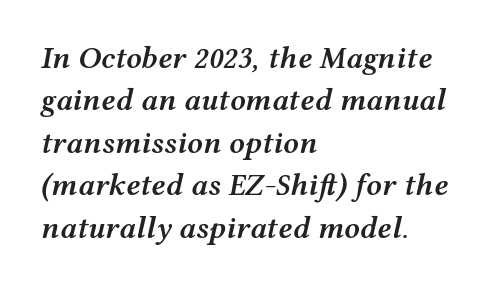
The image shows 31 px semibold, wide type, italic (leaning right); set left-aligned, normal line spacing (1.37x), normal letter spacing, not underlined; medium stroke contrast and a medium x-height.
